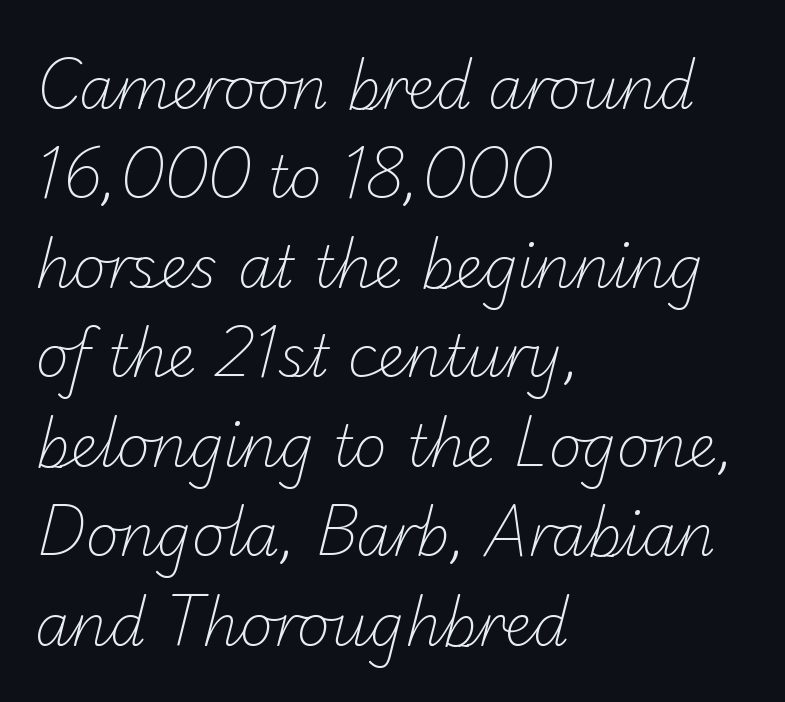
{"serif": "no", "bold": "no", "weight": "light", "width": "normal", "stroke_contrast": "low", "x_height": "small", "monospaced": "no", "underline": "no", "align": "left", "line_spacing": "normal", "line_spacing_ratio": 1.57, "letter_spacing": "normal", "letter_spacing_em": 0.0, "glyph_px": 57}
